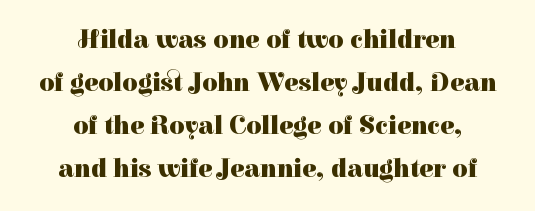
No italicization has been applied; the sample stays upright. The area under the type is left untouched. The rows are spaced the way most documents space them. Neither beginnings nor endings align; midpoints do.
